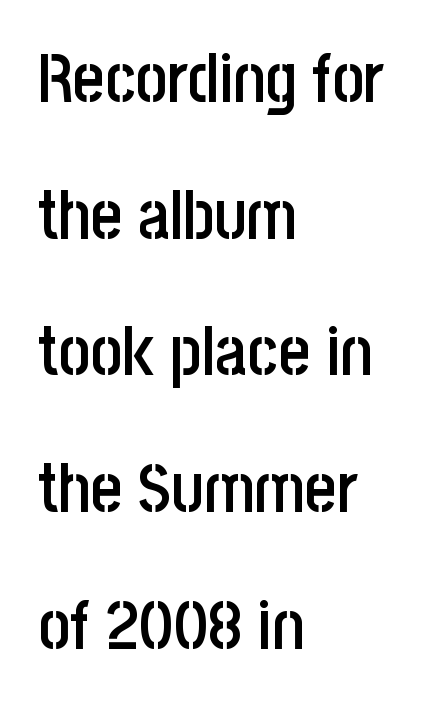
The image shows 68 px semibold, condensed sans-serif type, upright; set left-aligned, loose line spacing (2.01x), normal letter spacing, not underlined; low stroke contrast and a large x-height.
